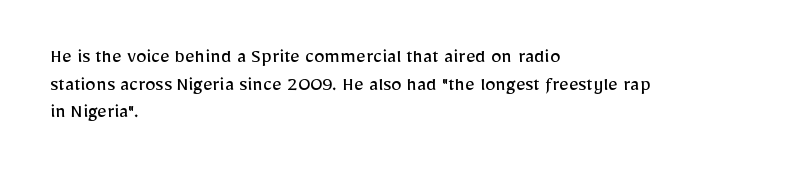
Q: Is the text bold? A: No.
Q: Is the text italic (slanted)? A: No, it is upright.
Q: Is the text underlined? A: No.
Q: How is the paragraph aligned? A: Left-aligned.
Q: Is the spacing between letters normal or unusually wide? A: Normal.
Q: Is the spacing between lines tight, normal or loose? A: Normal.
